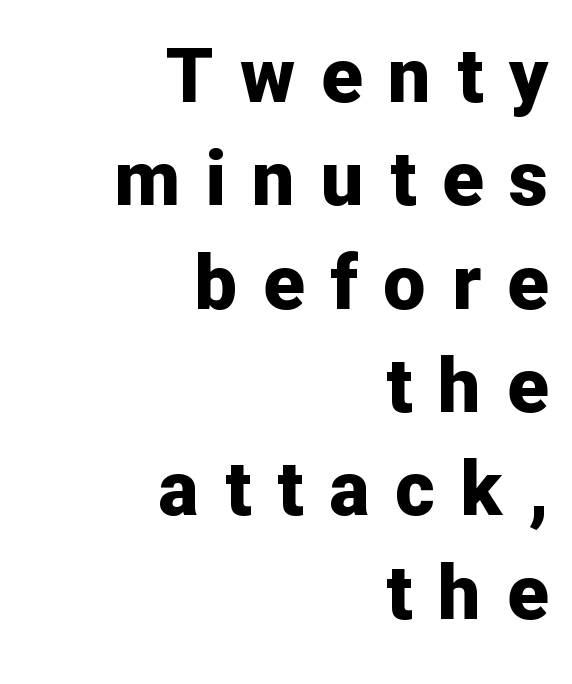
Descender tails drop into unmarked territory. Every character sits straight up, as roman type does. These lines are set flush right with a ragged left edge. This rendering employs a face without finishing strokes, i.e., a sans-serif. Character widths vary here, with narrow letters taking less room than wide ones. Pretty heavy lettering here — definitely bold.
